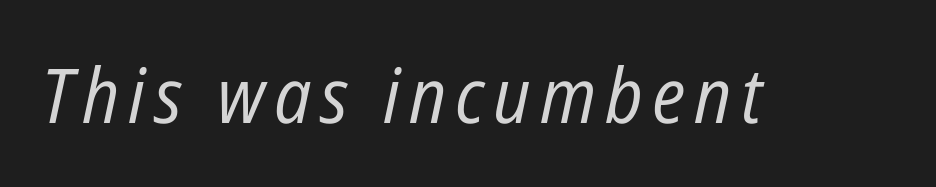
{"italic": "yes", "lean": "right", "slant_degrees": 12, "bold": "no", "weight": "regular", "width": "condensed", "stroke_contrast": "low", "x_height": "medium", "monospaced": "no", "underline": "no", "glyph_px": 76}
